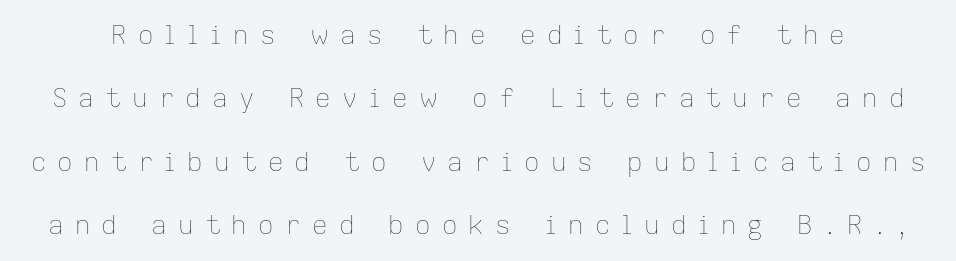
The block of text is sparse from top to bottom, with ample space between rows. The area under the type is left untouched. Is this a heavy cut? Hardly; it is regular or lighter. Observe the wide spacing: letters keep a clear distance from each other. The type sits square on the baseline with zero lean.
